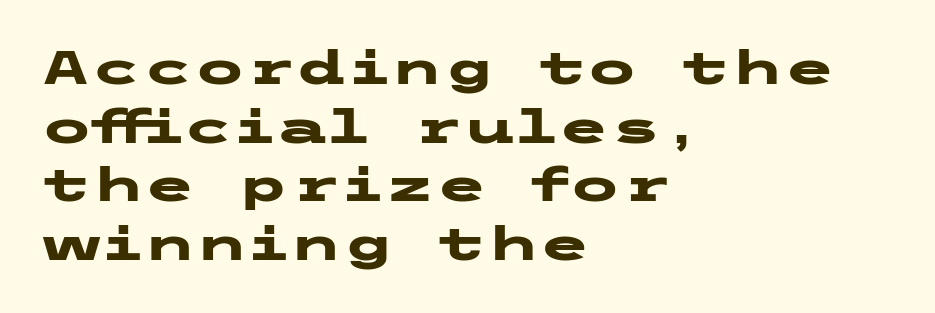
Leading matches the norm, producing a regular column. The letterforms sit shoulder to shoulder at normal distance. Regarding serifs, this sample does without them. Every character sits straight up, as roman type does. The space directly below the letters is spotless. These lines stack with their left ends in a neat column.
